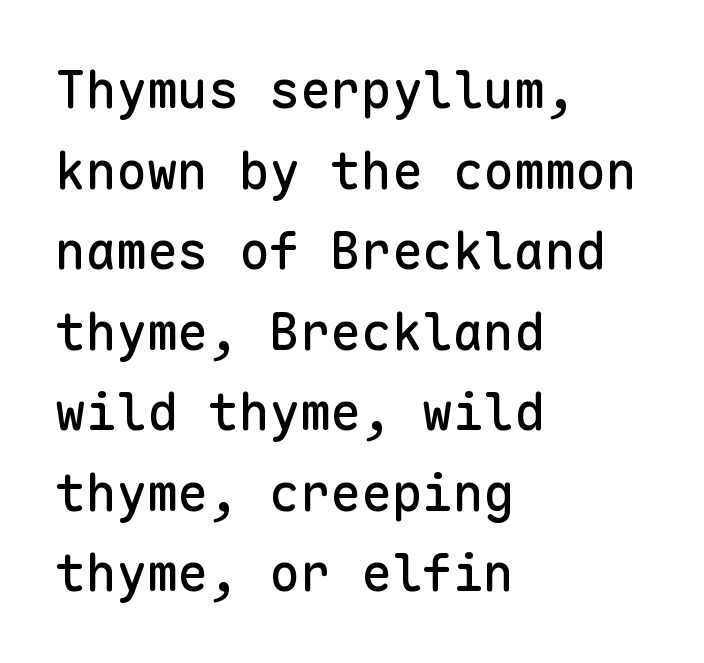
The image shows 51 px sans-serif type, upright, monospaced; set left-aligned, normal line spacing (1.58x), normal letter spacing, not underlined; low stroke contrast and a medium x-height.
